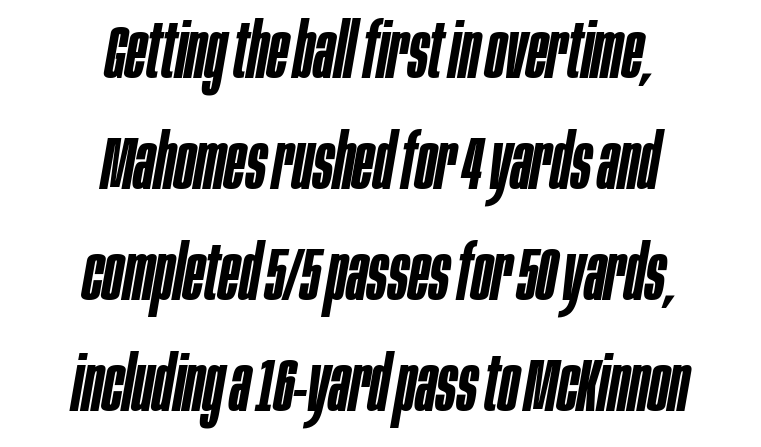
{"italic": "yes", "lean": "right", "slant_degrees": 10, "bold": "semi", "weight": "semibold", "width": "condensed", "stroke_contrast": "low", "x_height": "large", "monospaced": "no", "underline": "no", "align": "center", "line_spacing": "normal", "line_spacing_ratio": 1.48, "letter_spacing": "normal", "letter_spacing_em": 0.0, "glyph_px": 75}
